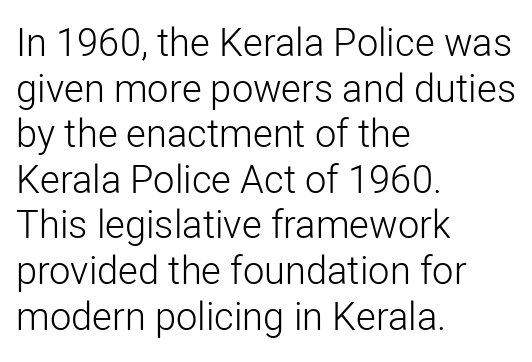
The paragraph has a hard left edge and a soft right edge. Spacing between characters is what you'd get straight out of the box. The string is rendered with underlining switched off. The designer went with a sans here, leaving each stem footless.
